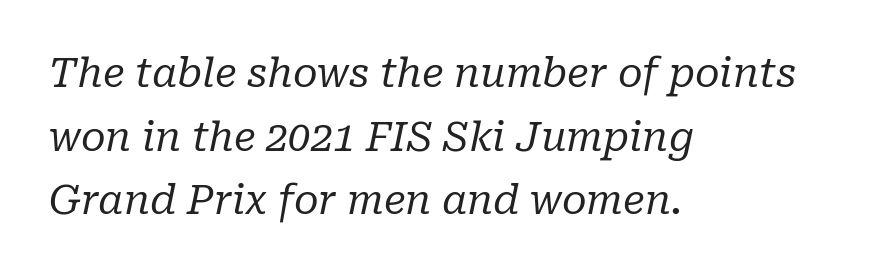
{"serif": "yes", "italic": "yes", "lean": "right", "slant_degrees": 10, "bold": "no", "weight": "regular", "width": "normal", "stroke_contrast": "low", "x_height": "medium", "monospaced": "no", "underline": "no", "align": "left", "line_spacing": "normal", "line_spacing_ratio": 1.59, "letter_spacing": "normal", "letter_spacing_em": 0.0, "glyph_px": 40}
